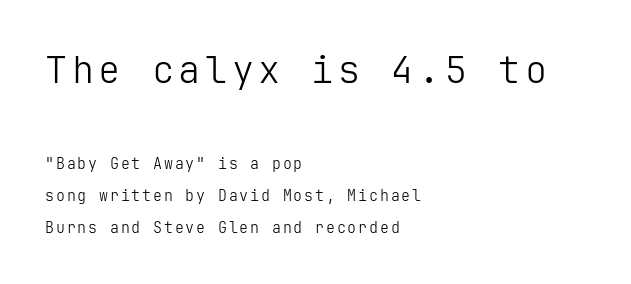
The lines are quadded left. A student would notice the top passage is typeset larger than what follows. No italicization has been applied; the sample stays upright. Vertical spacing — loose.
